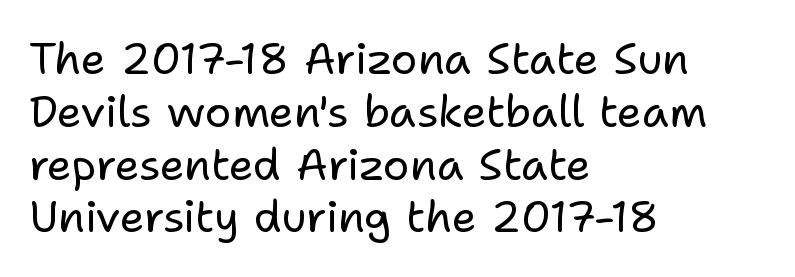
The image shows 44 px regular-weight sans-serif type, upright; set left-aligned, line spacing 1.2x, normal letter spacing, not underlined; low stroke contrast and a medium x-height.
